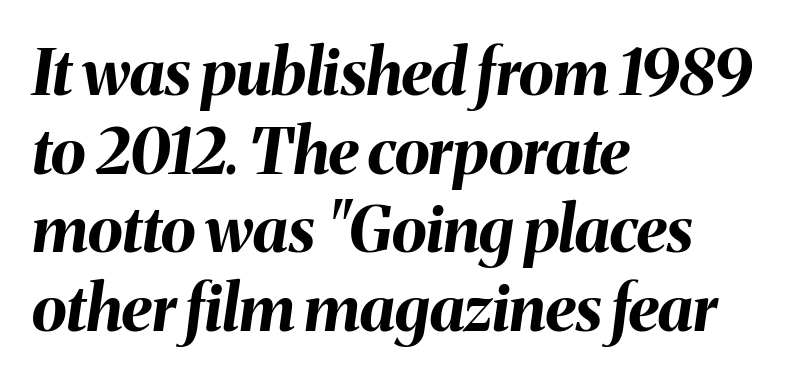
Q: Is the text bold? A: Yes.
Q: Is the text italic (slanted)? A: Yes, it leans right by about 8 degrees.
Q: Is the text underlined? A: No.
Q: How is the paragraph aligned? A: Left-aligned.
Q: Is the spacing between letters normal or unusually wide? A: Normal.
Q: Width (condensed, normal, or wide)? A: Normal.
Q: Stroke contrast? A: Medium.
Q: x-height? A: Medium.
Q: Monospaced? A: No.
